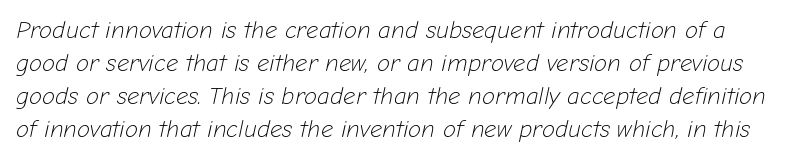
{"italic": "yes", "lean": "right", "slant_degrees": 12, "bold": "no", "underline": "no", "line_spacing": "normal", "line_spacing_ratio": 1.37, "letter_spacing": "normal", "letter_spacing_em": 0.0, "glyph_px": 24}
